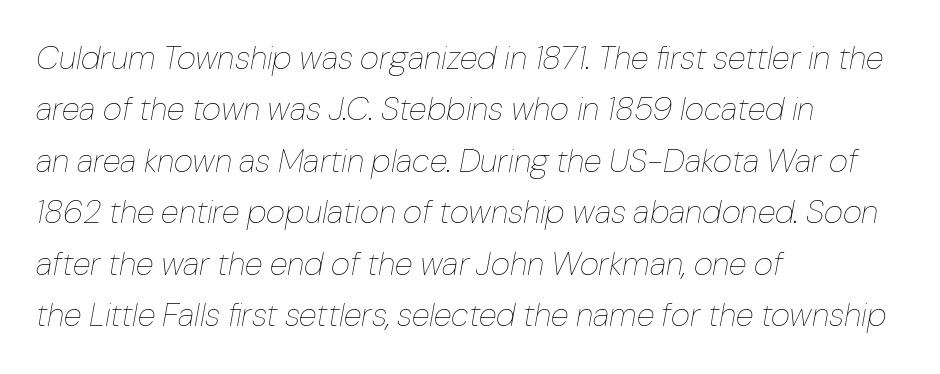
The tracking reads as untouched default to a designer's eye. A typesetter would call this proportional, since set widths differ per character. Line spacing here is normal. Each stroke keeps to a modest, everyday thickness or less. When letters slant like this, we call the style italic.
